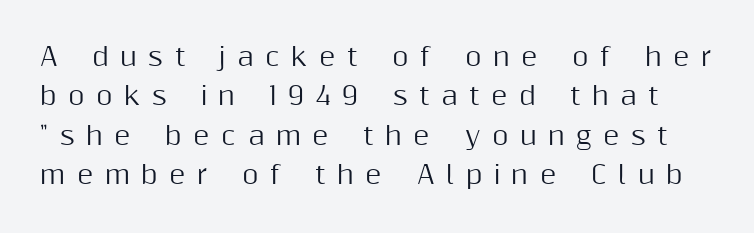
The image shows 25 px text type, upright; set normal line spacing (1.58x), unusually wide letter spacing (+0.46 em), not underlined.
